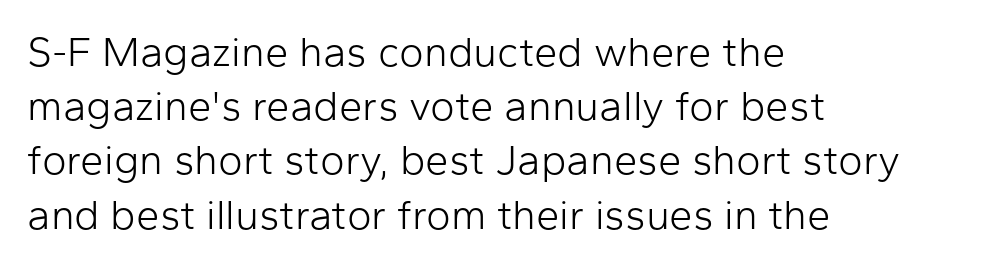
Q: Is the text bold? A: No.
Q: Is the text italic (slanted)? A: No, it is upright.
Q: Is the typeface a serif or a sans-serif typeface? A: Sans-serif.
Q: Is the text underlined? A: No.
Q: How is the paragraph aligned? A: Left-aligned.
Q: Is the spacing between letters normal or unusually wide? A: Normal.
Q: Is the spacing between lines tight, normal or loose? A: Normal.
Q: Width (condensed, normal, or wide)? A: Normal.
Q: Stroke contrast? A: Low.
Q: x-height? A: Medium.
Q: Monospaced? A: No.
